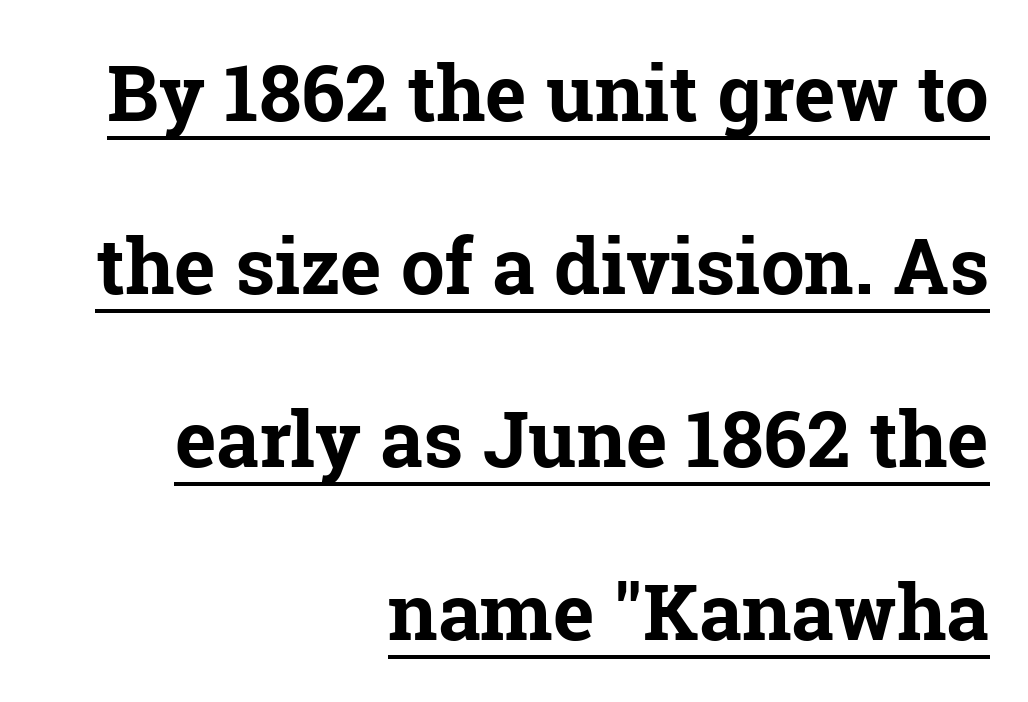
Q: Is the text bold? A: Yes.
Q: Is the text italic (slanted)? A: No, it is upright.
Q: Is the typeface a serif or a sans-serif typeface? A: Serif.
Q: Is the text underlined? A: Yes.
Q: How is the paragraph aligned? A: Right-aligned.
Q: Is the spacing between letters normal or unusually wide? A: Normal.
Q: Is the spacing between lines tight, normal or loose? A: Loose.
Q: Width (condensed, normal, or wide)? A: Normal.
Q: Stroke contrast? A: Low.
Q: x-height? A: Medium.
Q: Monospaced? A: No.
